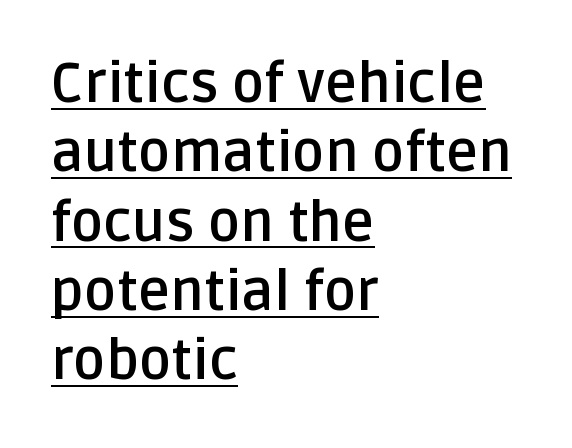
Q: Is the text bold? A: Yes.
Q: Is the text italic (slanted)? A: No, it is upright.
Q: Is the typeface a serif or a sans-serif typeface? A: Sans-serif.
Q: Is the text underlined? A: Yes.
Q: How is the paragraph aligned? A: Left-aligned.
Q: Is the spacing between letters normal or unusually wide? A: Normal.
Q: Is the spacing between lines tight, normal or loose? A: Normal.
Q: Width (condensed, normal, or wide)? A: Normal.
Q: Stroke contrast? A: Low.
Q: x-height? A: Large.
Q: Monospaced? A: No.
